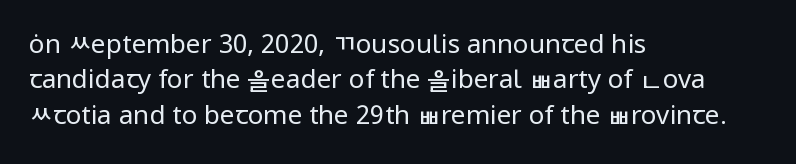
Q: Is the text bold? A: No.
Q: Is the text italic (slanted)? A: No, it is upright.
Q: Is the text underlined? A: No.
Q: How is the paragraph aligned? A: Left-aligned.
Q: Is the spacing between letters normal or unusually wide? A: Normal.
Q: Is the spacing between lines tight, normal or loose? A: Normal.
